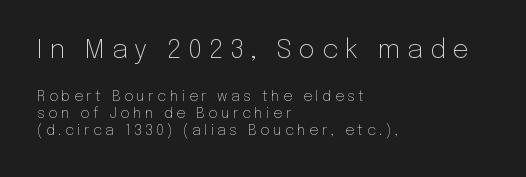
{"italic": "no", "bold": "no", "underline": "no", "align": "left", "line_spacing_ratio": 1.21, "letter_spacing": "wide", "letter_spacing_em": 0.26, "larger_block": "first", "size_ratio": 1.86, "glyph_px": 26}
